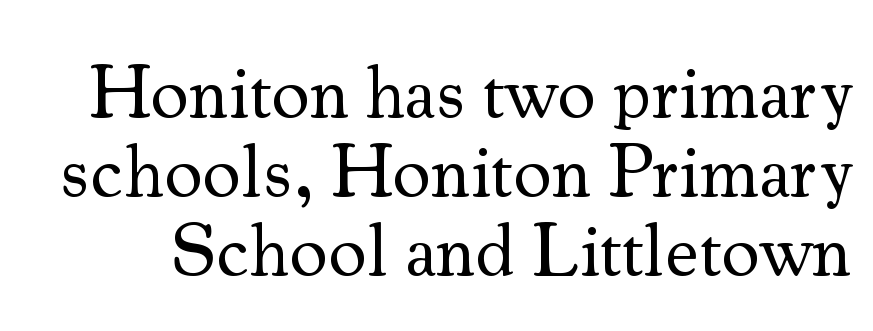
Q: Is the text bold? A: No.
Q: Is the text italic (slanted)? A: No, it is upright.
Q: Is the typeface a serif or a sans-serif typeface? A: Serif.
Q: Is the text underlined? A: No.
Q: Is the spacing between letters normal or unusually wide? A: Normal.
Q: Is the spacing between lines tight, normal or loose? A: Tight.
Q: Width (condensed, normal, or wide)? A: Normal.
Q: Stroke contrast? A: Medium.
Q: x-height? A: Small.
Q: Monospaced? A: No.
